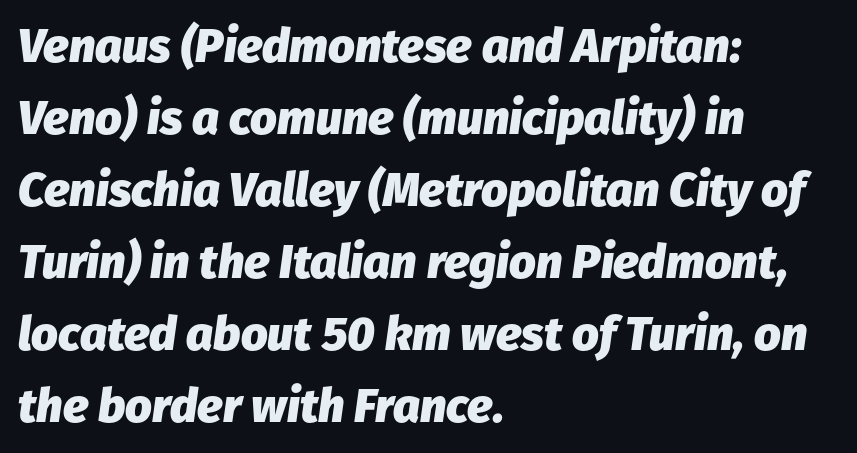
Q: Is the text bold? A: Yes.
Q: Is the text italic (slanted)? A: Yes, it leans right by about 8 degrees.
Q: Is the text underlined? A: No.
Q: How is the paragraph aligned? A: Left-aligned.
Q: Is the spacing between letters normal or unusually wide? A: Normal.
Q: Is the spacing between lines tight, normal or loose? A: Normal.
Q: Width (condensed, normal, or wide)? A: Normal.
Q: Stroke contrast? A: Low.
Q: x-height? A: Medium.
Q: Monospaced? A: No.
